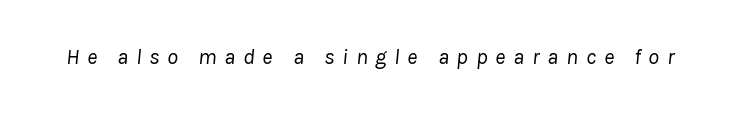
The image shows 22 px text type, italic (leaning right); set unusually wide letter spacing (+0.35 em), not underlined.
